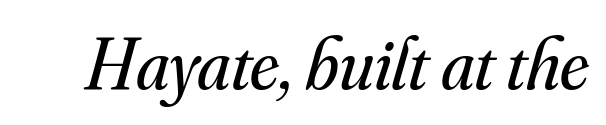
{"serif": "yes", "italic": "yes", "lean": "right", "slant_degrees": 16, "bold": "no", "weight": "regular", "width": "normal", "stroke_contrast": "medium", "x_height": "small", "monospaced": "no", "underline": "no", "letter_spacing": "normal", "letter_spacing_em": 0.0, "glyph_px": 73}
